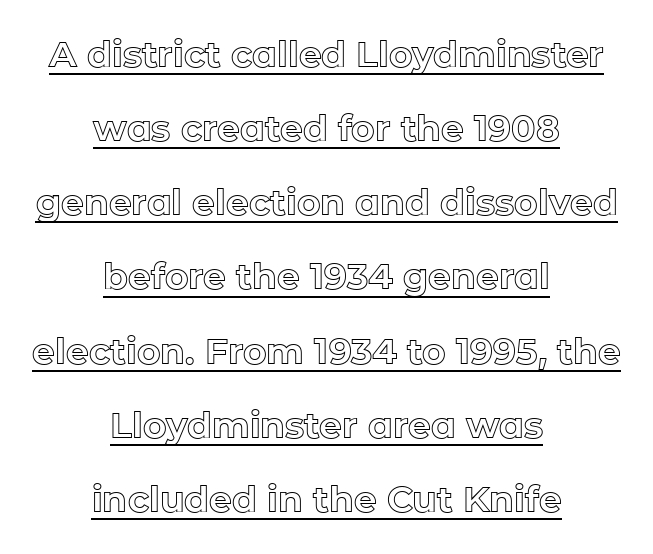
{"italic": "no", "width": "normal", "x_height": "medium", "monospaced": "no", "underline": "yes", "align": "center", "line_spacing": "loose", "line_spacing_ratio": 2.06, "letter_spacing": "normal", "letter_spacing_em": 0.0, "glyph_px": 36}
